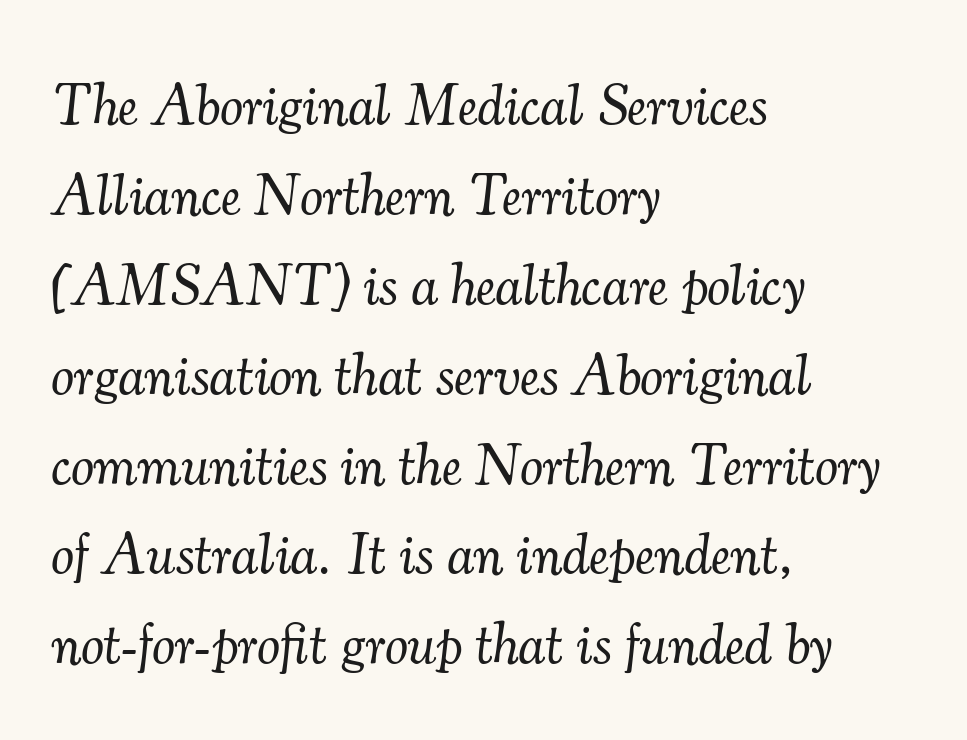
Q: Is the text bold? A: No.
Q: Is the text italic (slanted)? A: Yes, it leans right by about 7 degrees.
Q: Is the typeface a serif or a sans-serif typeface? A: Serif.
Q: Is the text underlined? A: No.
Q: How is the paragraph aligned? A: Left-aligned.
Q: Is the spacing between letters normal or unusually wide? A: Normal.
Q: Is the spacing between lines tight, normal or loose? A: Normal.
Q: Width (condensed, normal, or wide)? A: Normal.
Q: Stroke contrast? A: Medium.
Q: x-height? A: Small.
Q: Monospaced? A: No.
